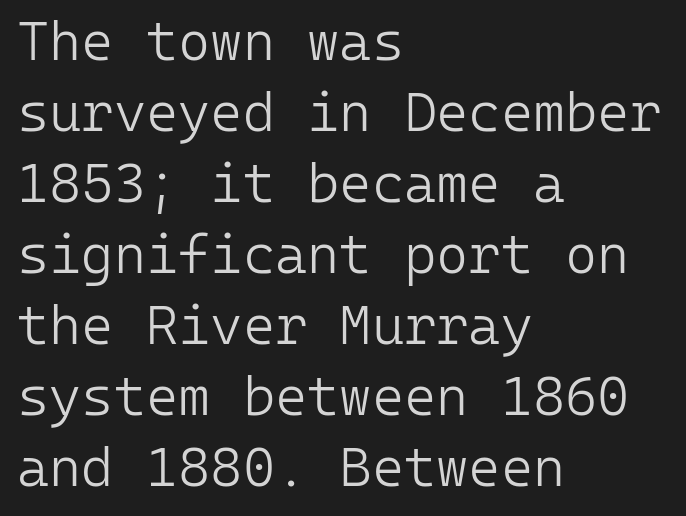
The image shows 55 px light sans-serif type, upright, monospaced; set left-aligned, normal line spacing (1.29x), normal letter spacing, not underlined; low stroke contrast and a medium x-height.
